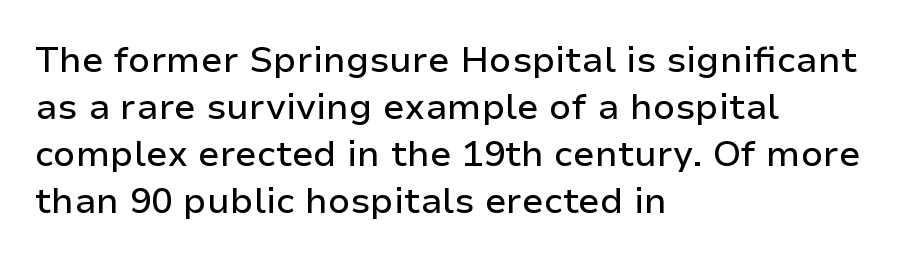
{"serif": "no", "italic": "no", "width": "normal", "stroke_contrast": "low", "x_height": "medium", "monospaced": "no", "underline": "no", "align": "left", "line_spacing": "normal", "line_spacing_ratio": 1.31, "letter_spacing": "normal", "letter_spacing_em": 0.0, "glyph_px": 36}
